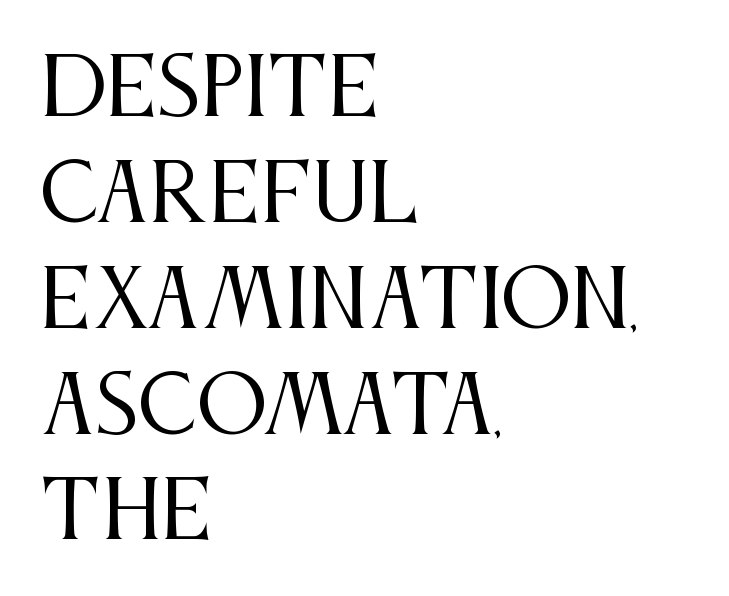
Q: Is the text bold? A: No.
Q: Is the text italic (slanted)? A: No, it is upright.
Q: Is the typeface a serif or a sans-serif typeface? A: Serif.
Q: Is the text underlined? A: No.
Q: How is the paragraph aligned? A: Left-aligned.
Q: Is the spacing between letters normal or unusually wide? A: Normal.
Q: Is the spacing between lines tight, normal or loose? A: Normal.
Q: Width (condensed, normal, or wide)? A: Condensed.
Q: Stroke contrast? A: Medium.
Q: x-height? A: Large.
Q: Monospaced? A: No.
